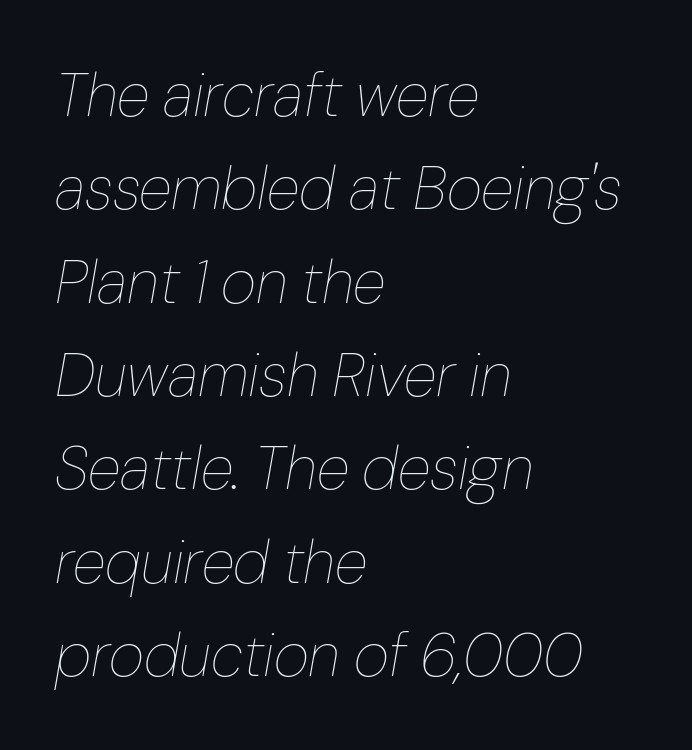
{"italic": "yes", "lean": "right", "slant_degrees": 10, "bold": "no", "weight": "thin", "width": "normal", "stroke_contrast": "low", "x_height": "medium", "monospaced": "no", "underline": "no", "align": "left", "line_spacing": "normal", "line_spacing_ratio": 1.53, "letter_spacing": "normal", "letter_spacing_em": 0.0, "glyph_px": 61}
